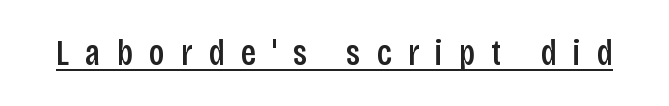
The image shows 36 px condensed sans-serif type, upright; set unusually wide letter spacing (+0.45 em), underlined; low stroke contrast and a large x-height.
